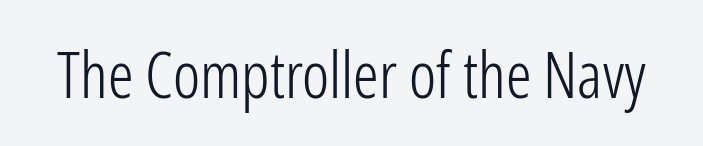
Q: Is the text bold? A: No.
Q: Is the text italic (slanted)? A: No, it is upright.
Q: Is the typeface a serif or a sans-serif typeface? A: Sans-serif.
Q: Is the text underlined? A: No.
Q: Is the spacing between letters normal or unusually wide? A: Normal.
Q: Width (condensed, normal, or wide)? A: Condensed.
Q: Stroke contrast? A: Low.
Q: x-height? A: Medium.
Q: Monospaced? A: No.
